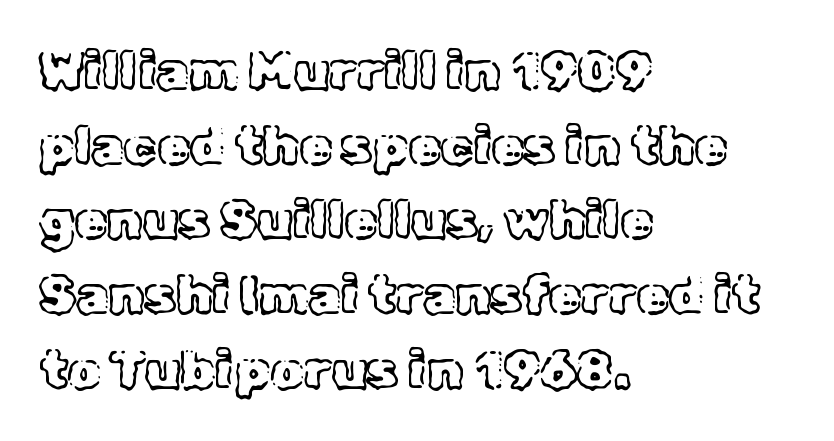
The image shows 53 px text type, upright; set left-aligned, normal line spacing (1.41x), normal letter spacing, not underlined; a medium x-height.
